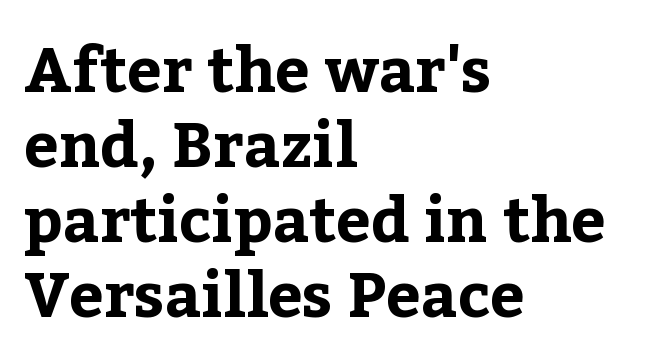
{"serif": "yes", "italic": "no", "bold": "yes", "weight": "bold", "width": "normal", "stroke_contrast": "low", "x_height": "medium", "monospaced": "no", "underline": "no", "align": "left", "line_spacing_ratio": 1.21, "letter_spacing": "normal", "letter_spacing_em": 0.0, "glyph_px": 62}
